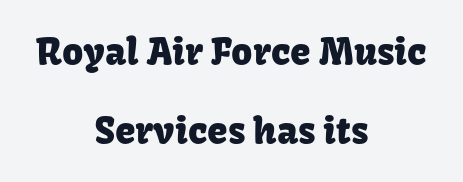
{"serif": "no", "italic": "no", "width": "normal", "stroke_contrast": "low", "x_height": "medium", "monospaced": "no", "underline": "no", "align": "center", "line_spacing": "loose", "line_spacing_ratio": 2.13, "letter_spacing": "normal", "letter_spacing_em": 0.0, "glyph_px": 37}
